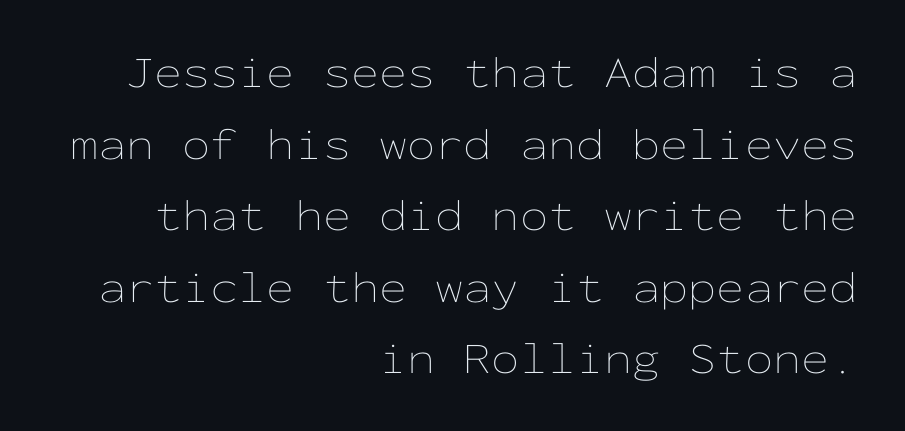
Q: Is the text bold? A: No.
Q: Is the text italic (slanted)? A: No, it is upright.
Q: Is the text underlined? A: No.
Q: How is the paragraph aligned? A: Right-aligned.
Q: Is the spacing between letters normal or unusually wide? A: Normal.
Q: Is the spacing between lines tight, normal or loose? A: Normal.
Q: Width (condensed, normal, or wide)? A: Wide.
Q: Stroke contrast? A: Low.
Q: x-height? A: Medium.
Q: Monospaced? A: Yes.
